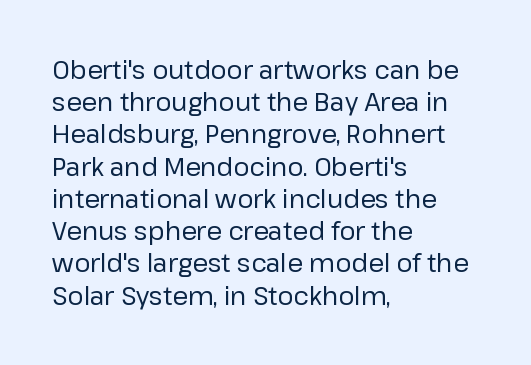
{"italic": "no", "bold": "no", "underline": "no", "align": "left", "line_spacing": "normal", "line_spacing_ratio": 1.29, "letter_spacing": "normal", "letter_spacing_em": 0.0, "glyph_px": 25}
